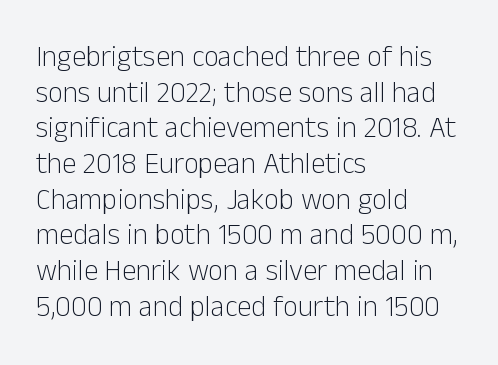
It's the straight-up-and-down kind of type. Lines of text with bare space underneath. Horizontal alignment here is leftward, the default for most running prose. Each letter keeps its own natural width here, so spacing adapts to shape. No feet cap the strokes, marking this as sans-serif type. The typesetting does not lean heavy: it is not bold.
